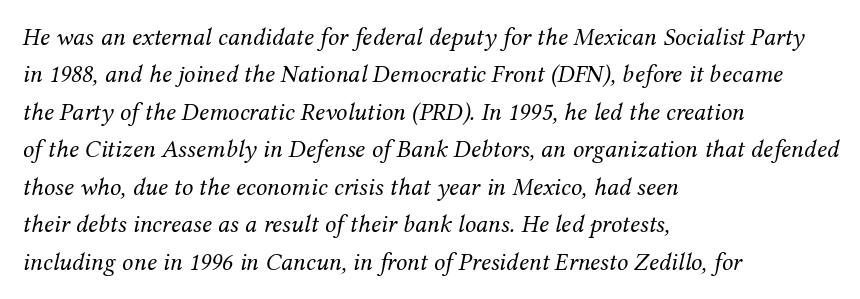
{"italic": "yes", "lean": "right", "slant_degrees": 12, "bold": "no", "underline": "no", "align": "left", "line_spacing": "normal", "line_spacing_ratio": 1.5, "letter_spacing": "normal", "letter_spacing_em": 0.0, "glyph_px": 25}
